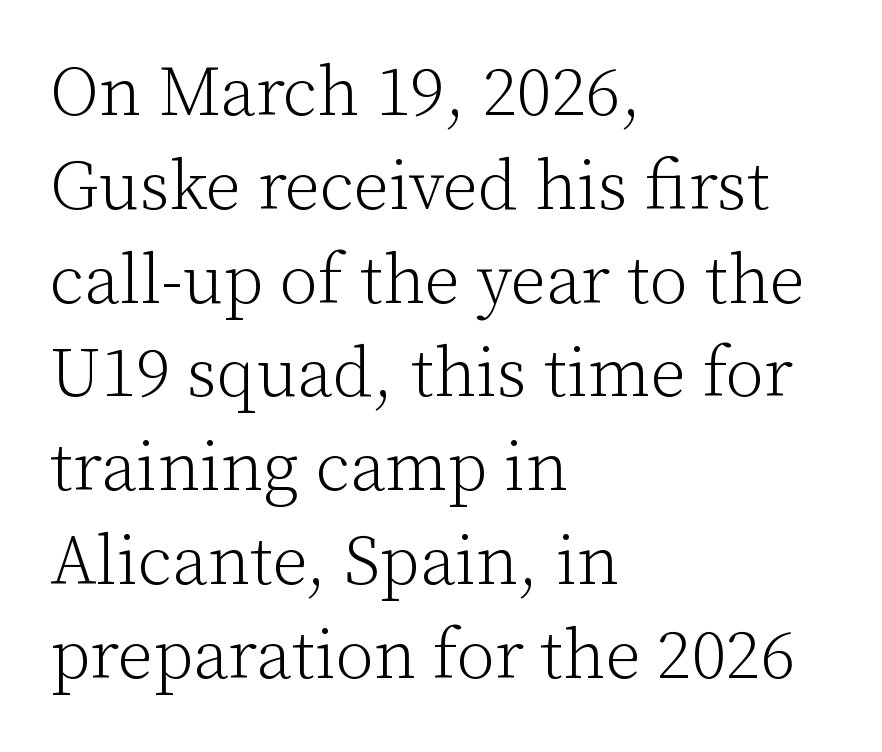
{"serif": "yes", "italic": "no", "bold": "no", "weight": "light", "width": "normal", "stroke_contrast": "low", "x_height": "medium", "monospaced": "no", "underline": "no", "align": "left", "line_spacing": "normal", "line_spacing_ratio": 1.34, "letter_spacing": "normal", "letter_spacing_em": 0.0, "glyph_px": 70}
